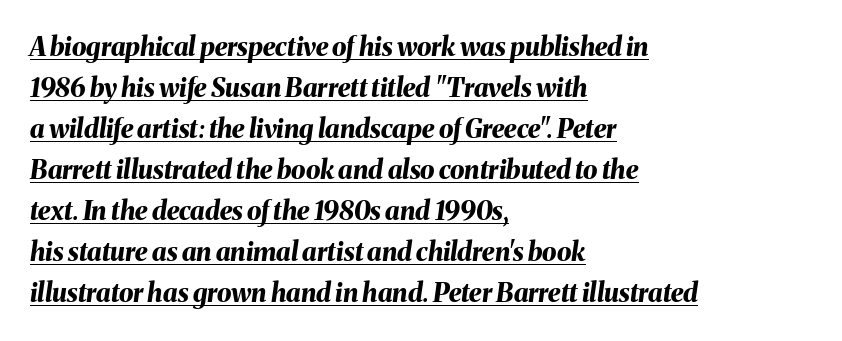
Pretty heavy lettering here — definitely bold. All the whitespace from short lines collects on the right. The face used here is rendered with its standard letterfit. The string is rendered with underlining switched on. Does the lettering tilt? It does — this is italic. Regarding leading, the lines here are spaced in the standard way.
